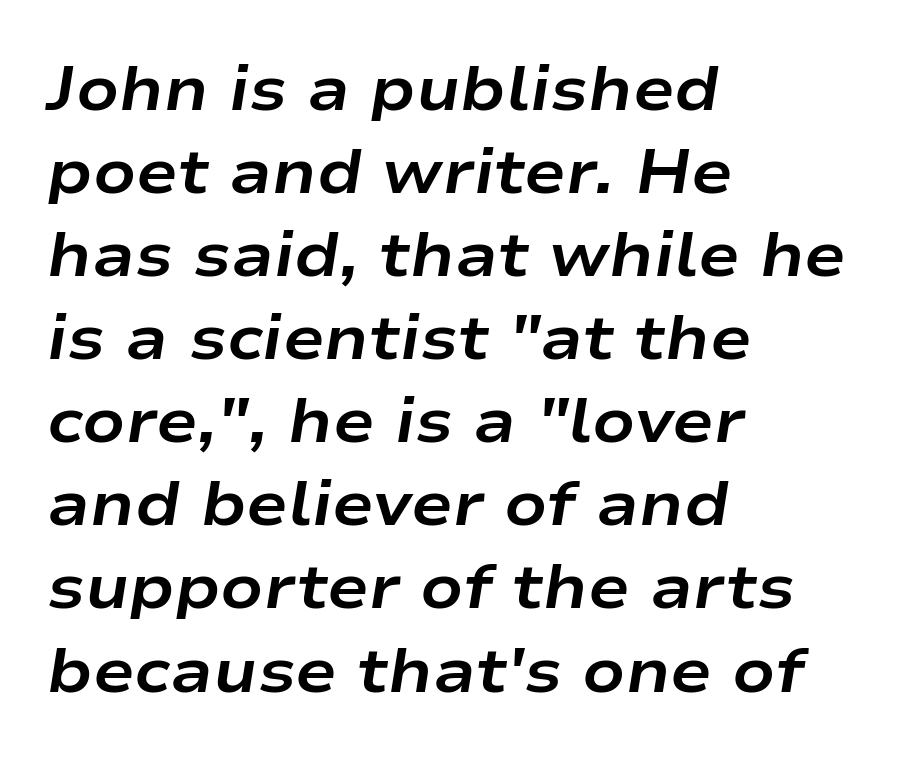
{"italic": "yes", "lean": "right", "slant_degrees": 9, "bold": "yes", "weight": "bold", "width": "wide", "stroke_contrast": "low", "x_height": "medium", "monospaced": "no", "underline": "no", "align": "left", "line_spacing": "normal", "line_spacing_ratio": 1.34, "letter_spacing": "normal", "letter_spacing_em": 0.0, "glyph_px": 62}
